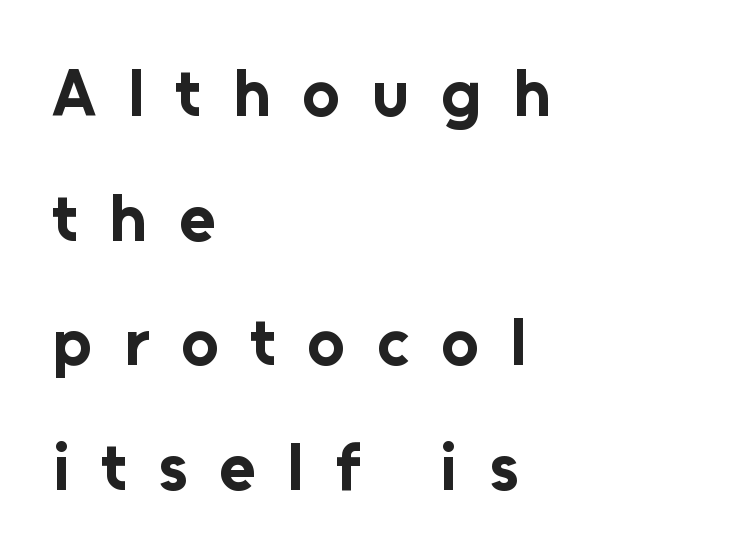
The image shows 67 px bold sans-serif type, upright; set left-aligned, line spacing 1.86x, unusually wide letter spacing (+0.47 em), not underlined; low stroke contrast and a medium x-height.
